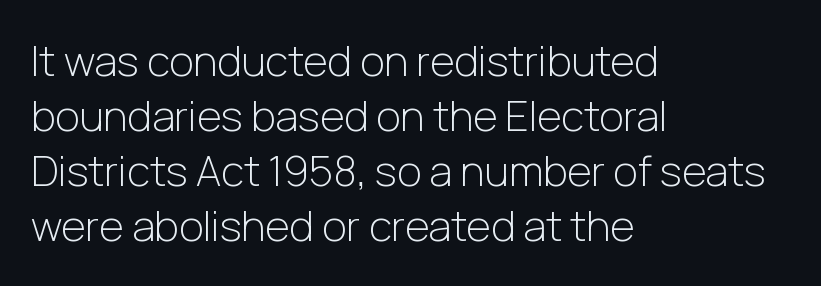
Q: Is the text bold? A: No.
Q: Is the text italic (slanted)? A: No, it is upright.
Q: Is the typeface a serif or a sans-serif typeface? A: Sans-serif.
Q: Is the text underlined? A: No.
Q: How is the paragraph aligned? A: Left-aligned.
Q: Is the spacing between letters normal or unusually wide? A: Normal.
Q: Is the spacing between lines tight, normal or loose? A: Normal.
Q: Width (condensed, normal, or wide)? A: Normal.
Q: Stroke contrast? A: Low.
Q: x-height? A: Medium.
Q: Monospaced? A: No.
